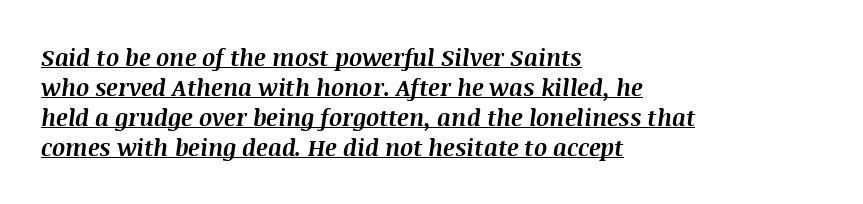
These lines sit exactly where default settings would place them. The typesetter chose a ragged-right arrangement here. Summary of weight: heavy, a full bold. Looking at the ascenders, they clearly lean.
